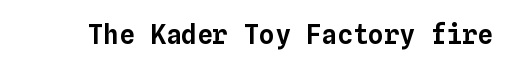
The image shows 26 px text type, upright; set normal letter spacing, not underlined.
